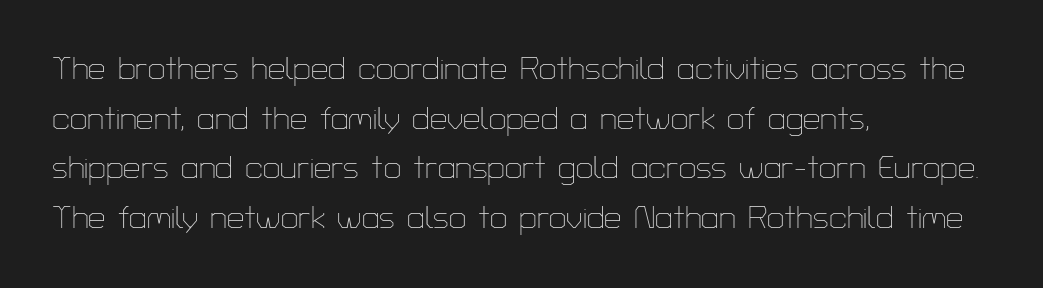
Unlike a traditional serif, this face leaves its strokes unadorned. The gap between lines stays unmarked. Observe the ordinary spacing: letters are neighbours, not strangers. Horizontally, the lines are justified to the leading edge only. The letters look calm and open, with moderate or lighter stems. The block of text has a typical density, with ordinary space between rows.
